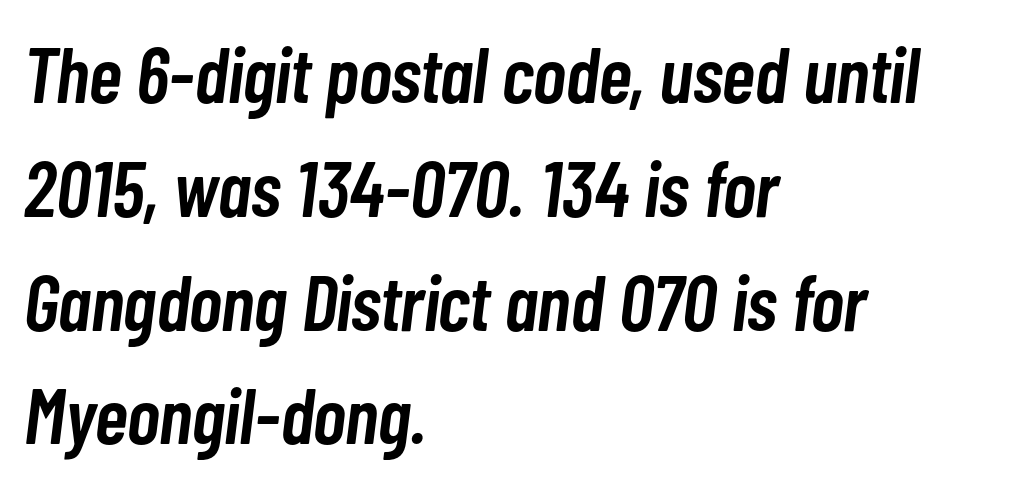
Q: Is the text bold? A: Semi-bold.
Q: Is the text italic (slanted)? A: Yes, it leans right by about 7 degrees.
Q: Is the text underlined? A: No.
Q: How is the paragraph aligned? A: Left-aligned.
Q: Is the spacing between letters normal or unusually wide? A: Normal.
Q: Is the spacing between lines tight, normal or loose? A: Normal.
Q: Width (condensed, normal, or wide)? A: Condensed.
Q: Stroke contrast? A: Low.
Q: x-height? A: Medium.
Q: Monospaced? A: No.
